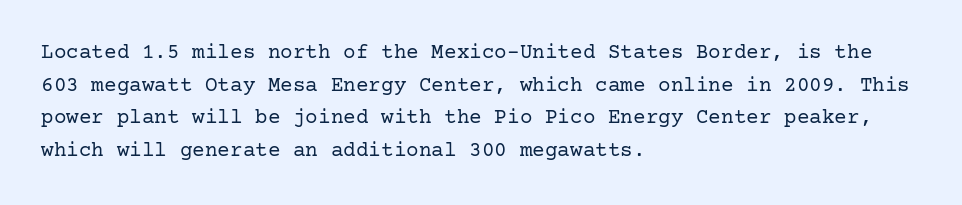
{"italic": "no", "bold": "no", "underline": "no", "align": "left", "line_spacing": "normal", "line_spacing_ratio": 1.55, "letter_spacing": "normal", "letter_spacing_em": 0.0, "glyph_px": 21}
